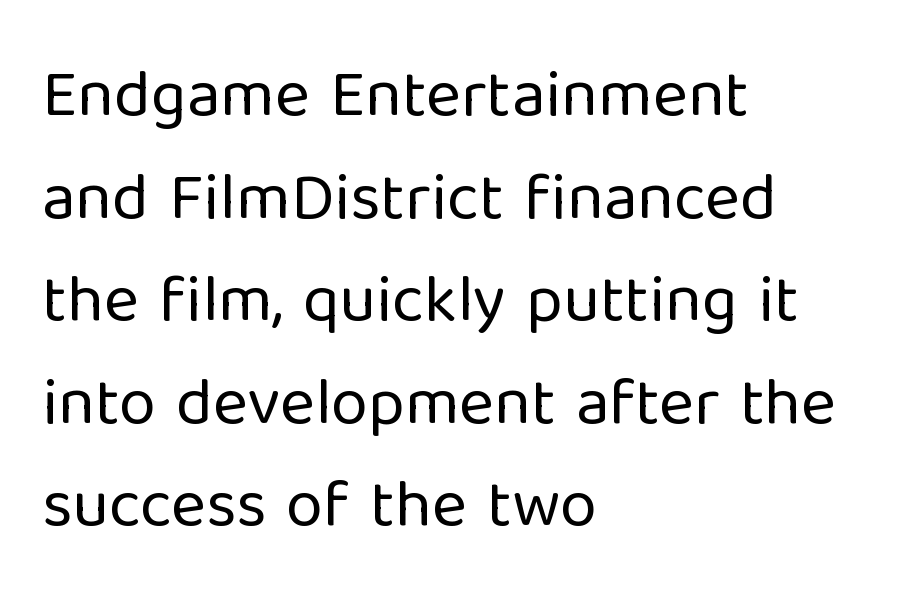
The text was rendered using a sans face with plain stroke endings. The cut favours lightness, reaching ordinary text weight at its darkest. This sample uses plain, unmodified letter spacing. Evenly set lines give the paragraph a standard silhouette.
